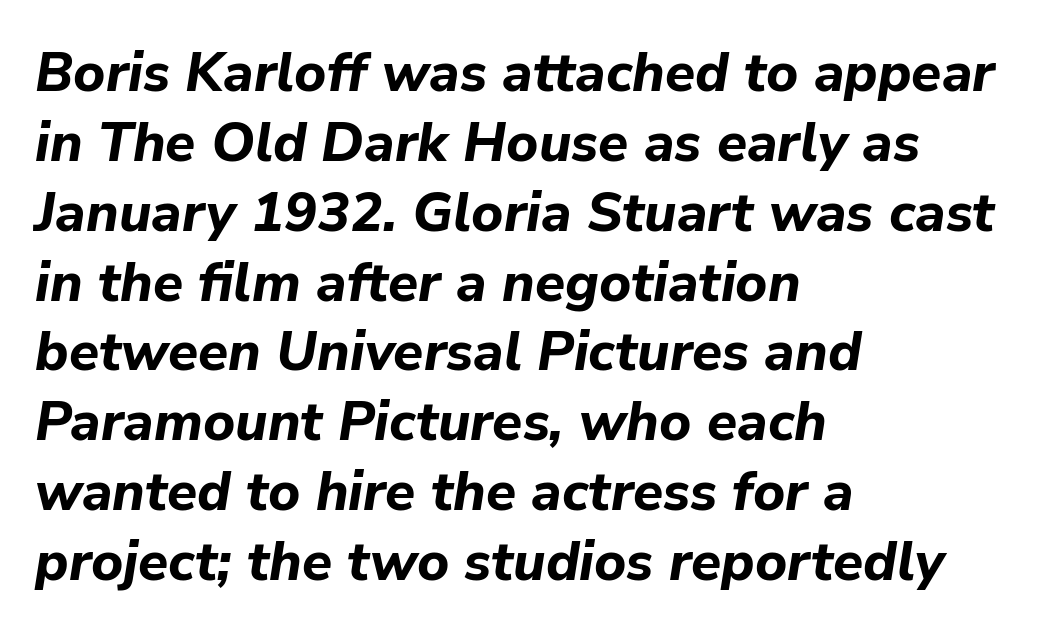
Spacing verdict: proportional, widths tailored to each character. In terms of letterspacing, this is plain default setting. Quick note: interline space is typical. The text block is weighted toward the left margin, trailing off unevenly rightward.
